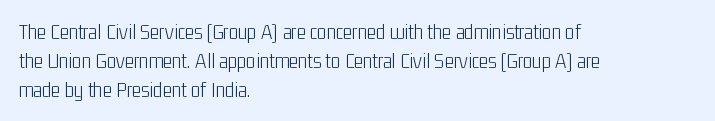
No extra ink here — the face is not bold. The ragged edge is on the right, which tells us the setting is flush left. Decoration check: the copy has no underline. Between one letter and the next there's only the usual sliver of space. No italicization has been applied; the sample stays upright. Successive baselines arrive at the customary interval.
